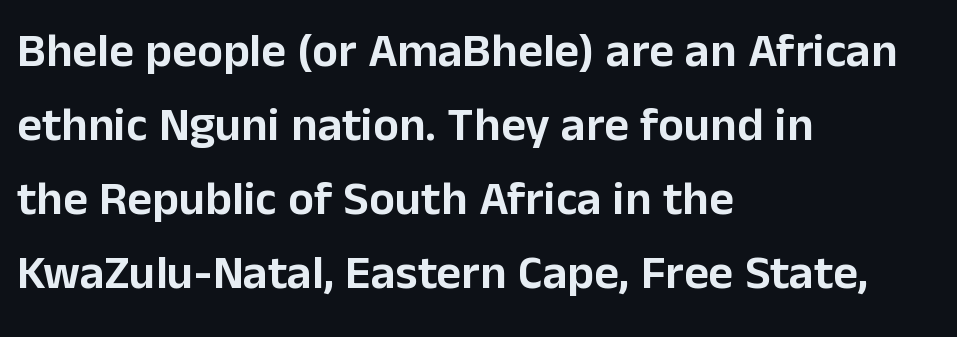
{"serif": "no", "italic": "no", "width": "normal", "stroke_contrast": "low", "x_height": "medium", "monospaced": "no", "underline": "no", "align": "left", "line_spacing": "normal", "line_spacing_ratio": 1.54, "letter_spacing": "normal", "letter_spacing_em": 0.0, "glyph_px": 48}
